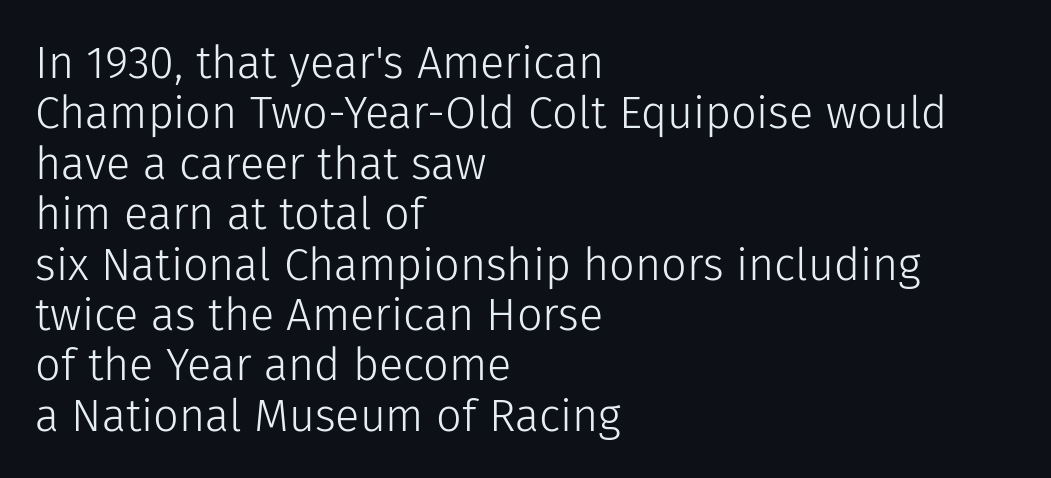
Observe the ordinary spacing: letters are neighbours, not strangers. Varying glyph widths throughout — classic text-font behaviour. A typesetter would label this face a sans. A bare baseline throughout the passage.
